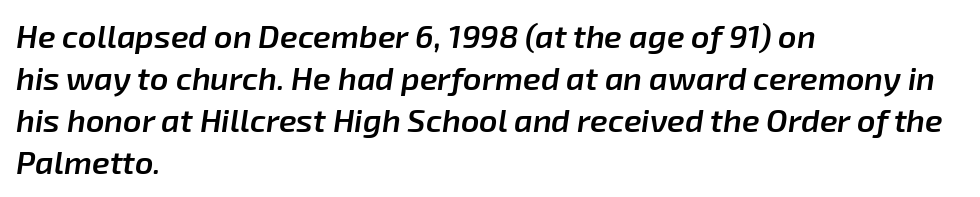
{"italic": "yes", "lean": "right", "slant_degrees": 8, "bold": "semi", "weight": "semibold", "width": "normal", "stroke_contrast": "low", "x_height": "medium", "monospaced": "no", "underline": "no", "align": "left", "line_spacing": "normal", "line_spacing_ratio": 1.31, "letter_spacing": "normal", "letter_spacing_em": 0.0, "glyph_px": 32}
